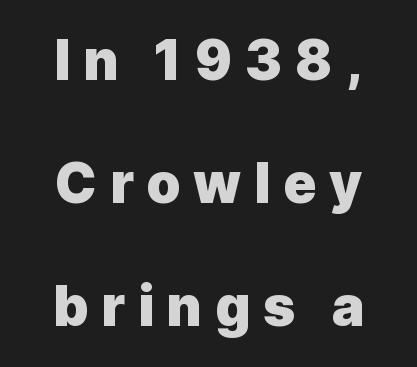
Q: Is the text bold? A: Yes.
Q: Is the text italic (slanted)? A: No, it is upright.
Q: Is the typeface a serif or a sans-serif typeface? A: Sans-serif.
Q: Is the text underlined? A: No.
Q: How is the paragraph aligned? A: Centered.
Q: Is the spacing between letters normal or unusually wide? A: Unusually wide.
Q: Is the spacing between lines tight, normal or loose? A: Loose.
Q: Width (condensed, normal, or wide)? A: Normal.
Q: x-height? A: Medium.
Q: Monospaced? A: No.
